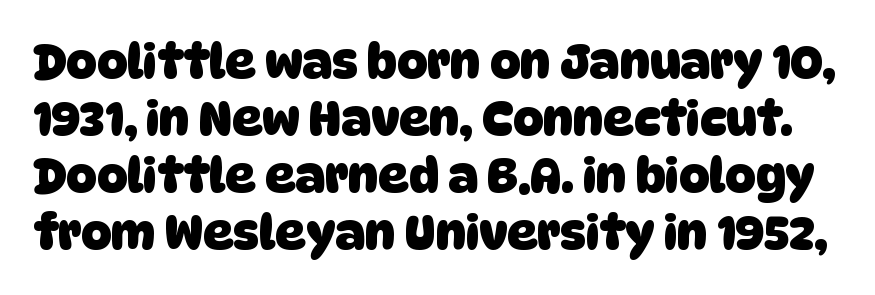
Its strokes are broad and dark, the hallmark of bold type. The passage shown is not underscored anywhere. Each letter keeps its own natural width here, so spacing adapts to shape. Nothing sits at the stroke ends, so this counts as sans-serif. Look at the tracking — it's just the regular setting, nothing added.
